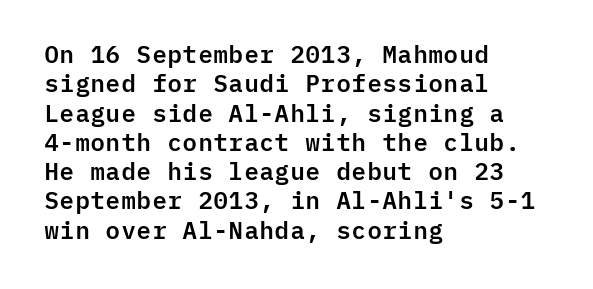
{"italic": "no", "underline": "no", "align": "left", "line_spacing_ratio": 1.22, "letter_spacing": "normal", "letter_spacing_em": 0.0, "glyph_px": 24}
